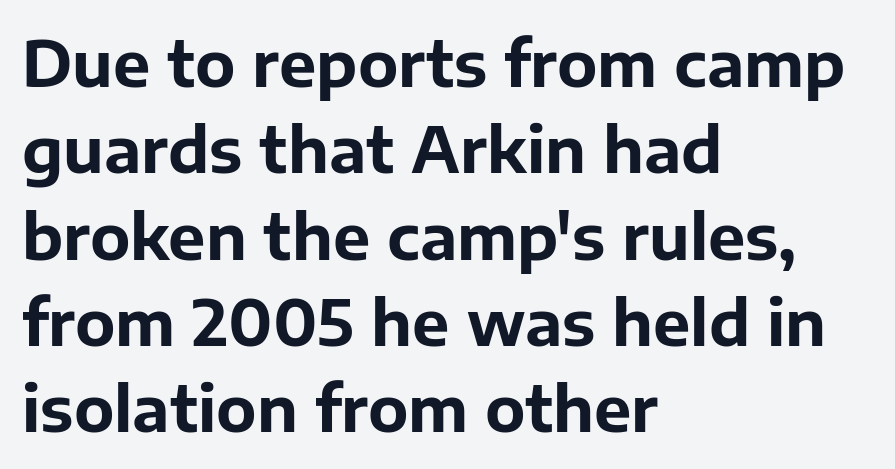
Spacing verdict: proportional, widths tailored to each character. Line beginnings align vertically; line endings do not. These lines are composed in type without serifs. Glance below the letters and you will spot only blank space. These words are printed bold, with thick strokes throughout. Whoever set this chose a conventional vertical rhythm.
